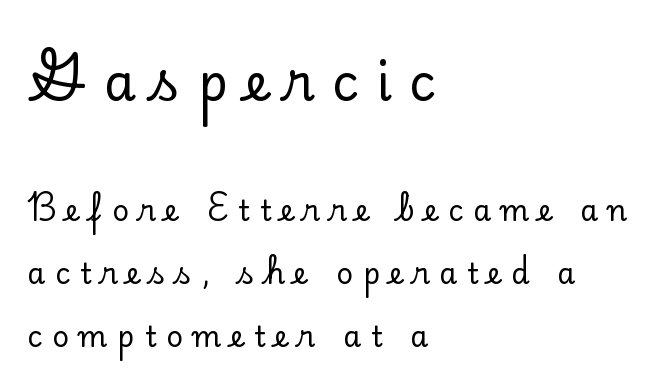
Q: Is the text italic (slanted)? A: No, it is upright.
Q: Is the typeface a serif or a sans-serif typeface? A: Serif.
Q: Is the text underlined? A: No.
Q: How is the paragraph aligned? A: Left-aligned.
Q: Is the spacing between letters normal or unusually wide? A: Unusually wide.
Q: Is the spacing between lines tight, normal or loose? A: Loose.
Q: Which block of text is set in a larger size, the first (top) or the second (bottom)? A: The first (top) one.
Q: Width (condensed, normal, or wide)? A: Normal.
Q: Stroke contrast? A: Low.
Q: x-height? A: Small.
Q: Monospaced? A: No.
